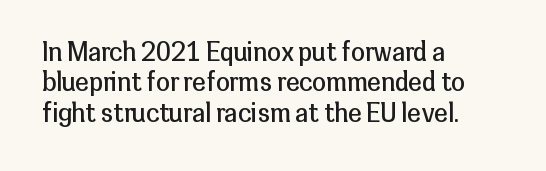
The image shows 25 px text type, upright; set left-aligned, line spacing 1.22x, normal letter spacing, not underlined.
